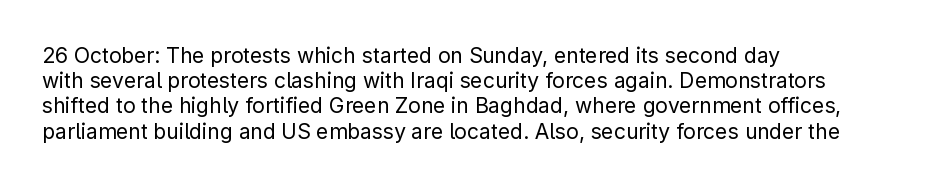
{"italic": "no", "bold": "no", "underline": "no", "align": "left", "line_spacing_ratio": 1.2, "letter_spacing": "normal", "letter_spacing_em": 0.0, "glyph_px": 21}
